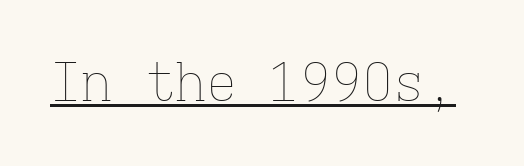
Q: Is the text bold? A: No.
Q: Is the text italic (slanted)? A: No, it is upright.
Q: Is the text underlined? A: Yes.
Q: Is the spacing between letters normal or unusually wide? A: Normal.
Q: Width (condensed, normal, or wide)? A: Normal.
Q: Stroke contrast? A: Low.
Q: x-height? A: Medium.
Q: Monospaced? A: Yes.
